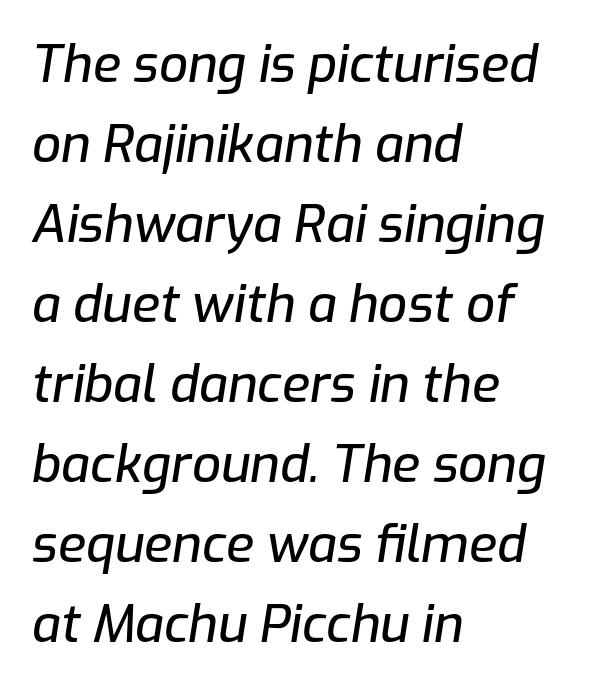
The image shows 51 px text type, italic (leaning right); set left-aligned, normal line spacing (1.57x), normal letter spacing, not underlined; low stroke contrast and a medium x-height.
